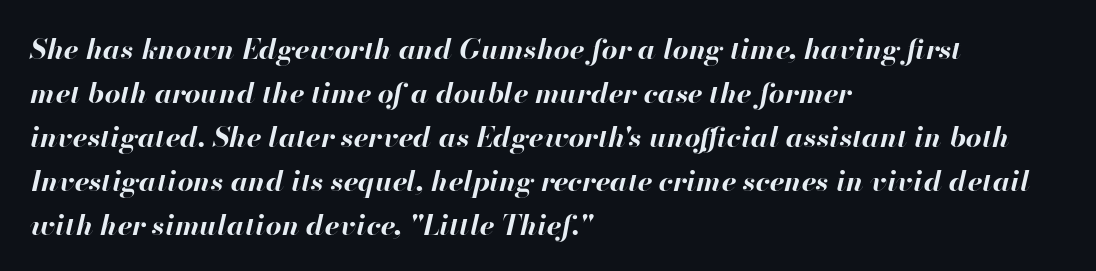
The image shows 28 px bold type, italic (leaning right); set left-aligned, normal line spacing (1.57x), normal letter spacing, not underlined; high stroke contrast and a small x-height.
